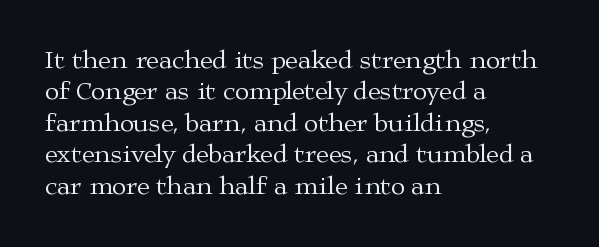
The image shows 26 px text type, upright; set left-aligned, line spacing 1.21x, normal letter spacing, not underlined.
